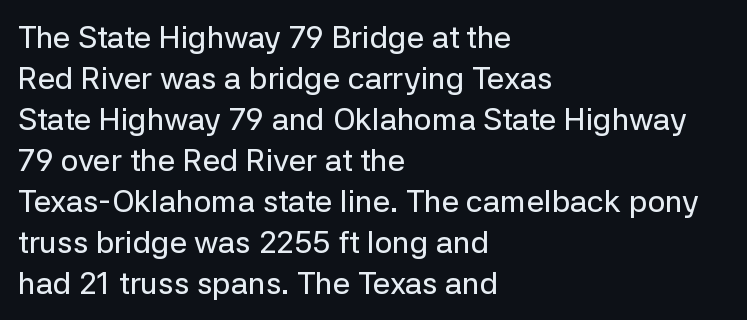
Q: Is the text italic (slanted)? A: No, it is upright.
Q: Is the typeface a serif or a sans-serif typeface? A: Sans-serif.
Q: Is the text underlined? A: No.
Q: How is the paragraph aligned? A: Left-aligned.
Q: Is the spacing between letters normal or unusually wide? A: Normal.
Q: Is the spacing between lines tight, normal or loose? A: Normal.
Q: Width (condensed, normal, or wide)? A: Normal.
Q: Stroke contrast? A: Low.
Q: x-height? A: Medium.
Q: Monospaced? A: No.
